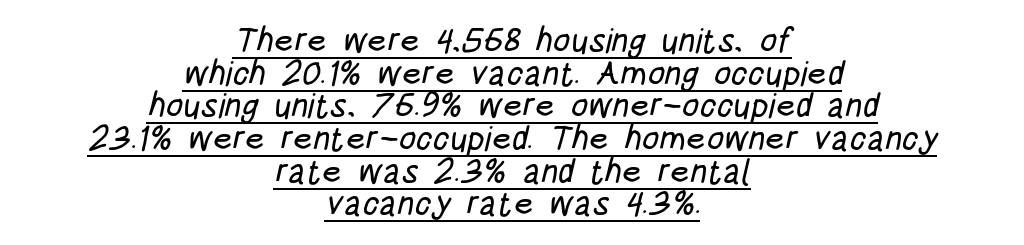
The leading is snug, giving the passage a crowded texture. Between one letter and the next there's only the usual sliver of space. Decoration check: the copy is underlined. The passage shown is typed in a proportional face where columns would drift. Compared with a flush-left layout, this one balances lines on the center instead.
